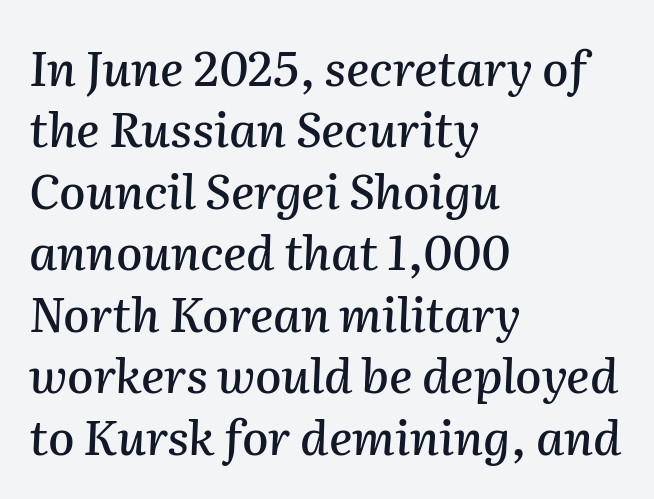
The image shows 48 px text type, italic (leaning right); set left-aligned, normal line spacing (1.28x), normal letter spacing, not underlined; medium stroke contrast and a medium x-height.
